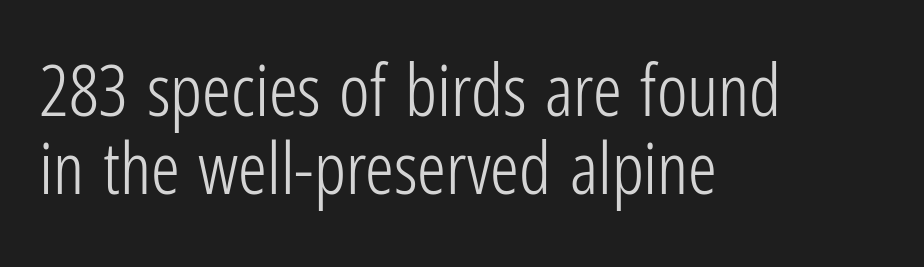
The image shows 72 px light, condensed sans-serif type, upright; set left-aligned, tight line spacing (1.09x), normal letter spacing, not underlined; low stroke contrast and a medium x-height.
